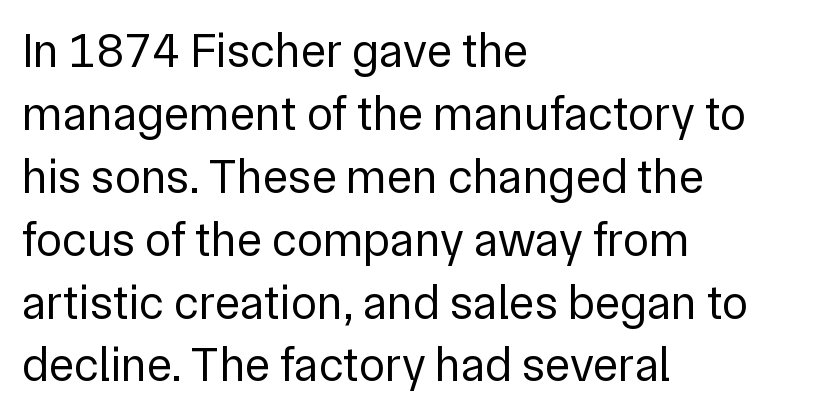
Q: Is the text bold? A: No.
Q: Is the text italic (slanted)? A: No, it is upright.
Q: Is the typeface a serif or a sans-serif typeface? A: Sans-serif.
Q: Is the text underlined? A: No.
Q: How is the paragraph aligned? A: Left-aligned.
Q: Is the spacing between letters normal or unusually wide? A: Normal.
Q: Is the spacing between lines tight, normal or loose? A: Normal.
Q: Width (condensed, normal, or wide)? A: Normal.
Q: Stroke contrast? A: Low.
Q: x-height? A: Medium.
Q: Monospaced? A: No.
